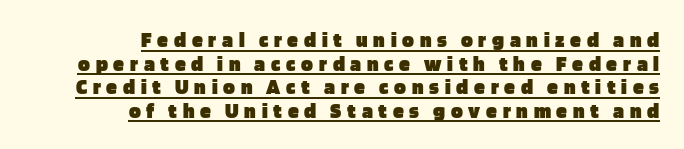
{"italic": "no", "bold": "yes", "underline": "yes", "align": "right", "line_spacing": "tight", "line_spacing_ratio": 1.07, "letter_spacing": "wide", "letter_spacing_em": 0.26, "glyph_px": 22}
